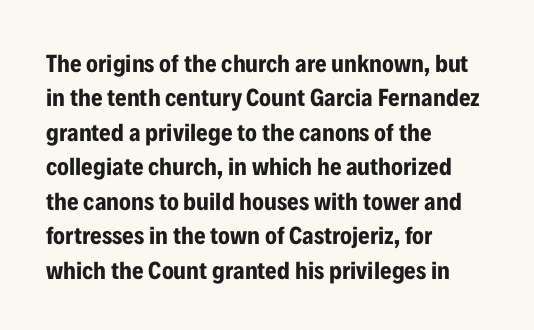
Q: Is the text bold? A: Yes.
Q: Is the text italic (slanted)? A: No, it is upright.
Q: Is the text underlined? A: No.
Q: How is the paragraph aligned? A: Left-aligned.
Q: Is the spacing between letters normal or unusually wide? A: Normal.
Q: Is the spacing between lines tight, normal or loose? A: Normal.
